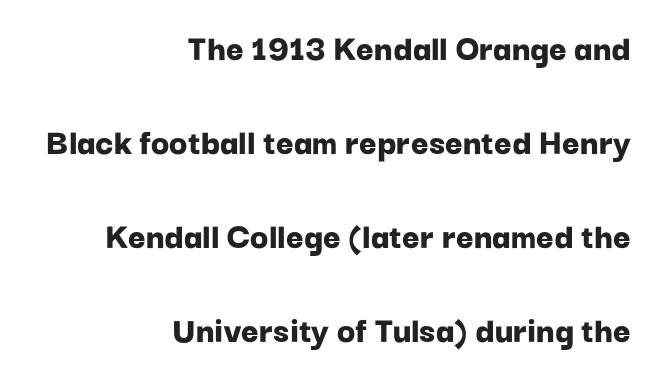
In terms of letterform style, serifs are entirely absent. Summary of vertical rhythm: relaxed, with wide interline spacing. One-word summary of the alignment: right. Vertical strokes here are truly vertical.
